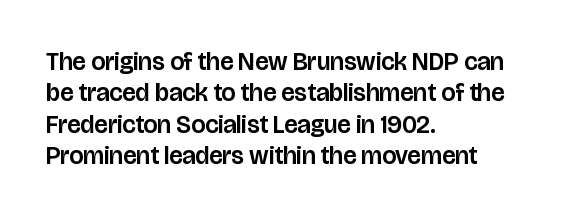
{"italic": "no", "underline": "no", "align": "left", "line_spacing": "normal", "line_spacing_ratio": 1.26, "letter_spacing": "normal", "letter_spacing_em": 0.0, "glyph_px": 25}
